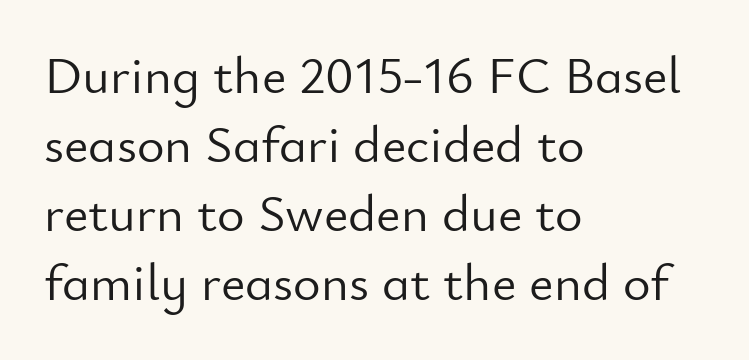
The type family on display is of the sans-serif kind. The specimen omits any rule beneath the text block's lines. The gaps between neighbouring characters are ordinary and unremarkable. On a weight scale, this lands at 450 or below. Horizontal alignment here is leftward, the default for most running prose. Every character sits straight up, as roman type does.
